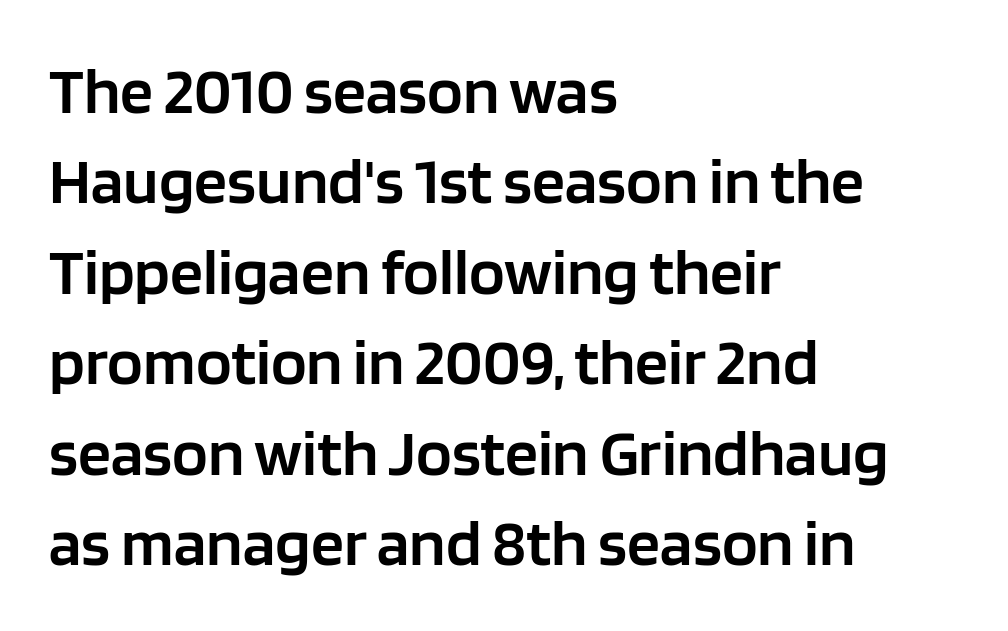
Type without underlining. Nothing sits at the stroke ends, so this counts as sans-serif. This sample uses plain, unmodified letter spacing. If you drew a ruler down the left edge, every line would touch it.
